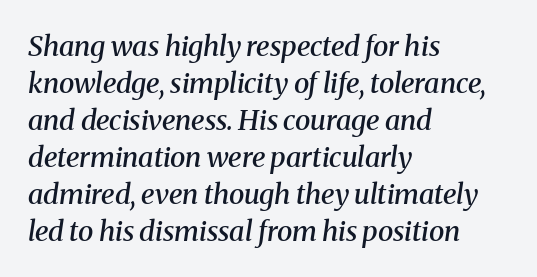
{"serif": "yes", "italic": "yes", "lean": "right", "slant_degrees": 8, "bold": "semi", "weight": "semibold", "width": "normal", "stroke_contrast": "medium", "x_height": "medium", "monospaced": "no", "underline": "no", "align": "left", "line_spacing": "normal", "line_spacing_ratio": 1.32, "letter_spacing": "normal", "letter_spacing_em": 0.0, "glyph_px": 28}
